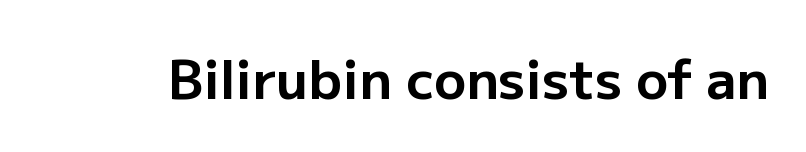
The image shows 53 px bold sans-serif type, upright; set normal letter spacing, not underlined; low stroke contrast and a medium x-height.
